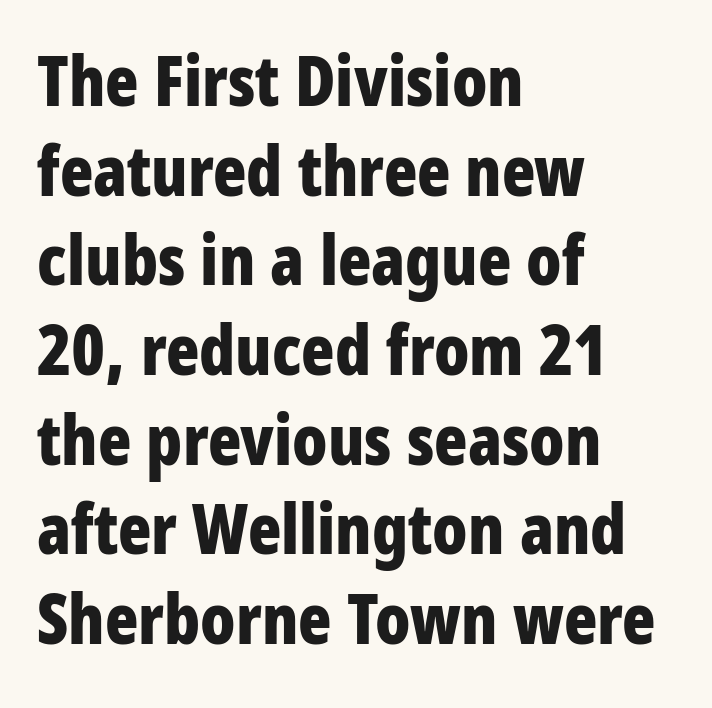
{"serif": "no", "italic": "no", "bold": "yes", "weight": "bold", "width": "condensed", "stroke_contrast": "low", "x_height": "large", "monospaced": "no", "underline": "no", "align": "left", "line_spacing": "normal", "line_spacing_ratio": 1.3, "letter_spacing": "normal", "letter_spacing_em": 0.0, "glyph_px": 69}
